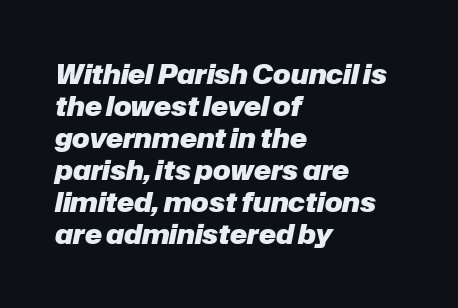
{"italic": "yes", "lean": "right", "slant_degrees": 12, "bold": "yes", "underline": "no", "align": "left", "line_spacing_ratio": 1.23, "letter_spacing": "normal", "letter_spacing_em": 0.0, "glyph_px": 26}
